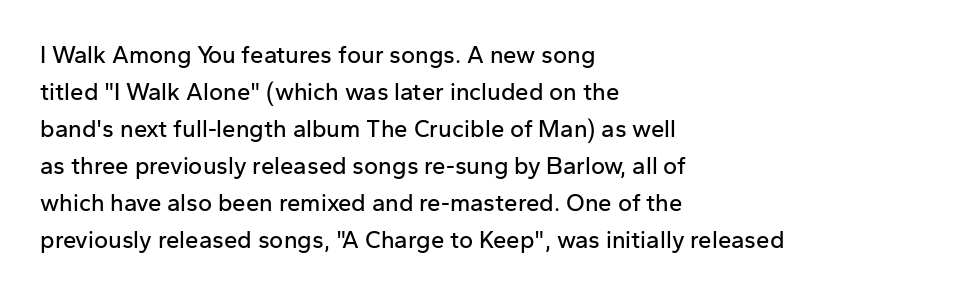
Q: Is the text italic (slanted)? A: No, it is upright.
Q: Is the text underlined? A: No.
Q: How is the paragraph aligned? A: Left-aligned.
Q: Is the spacing between letters normal or unusually wide? A: Normal.
Q: Is the spacing between lines tight, normal or loose? A: Normal.
